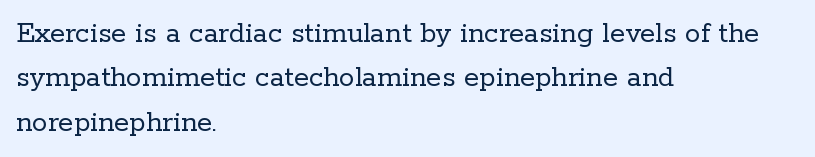
The image shows 31 px regular-weight serif type, upright; set left-aligned, normal line spacing (1.43x), normal letter spacing, not underlined; low stroke contrast and a medium x-height.
